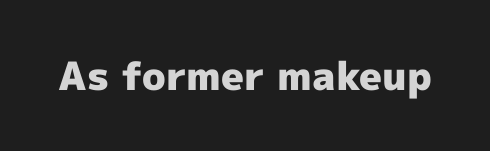
The image shows 39 px heavy sans-serif type, upright; set normal letter spacing, not underlined; a medium x-height.
